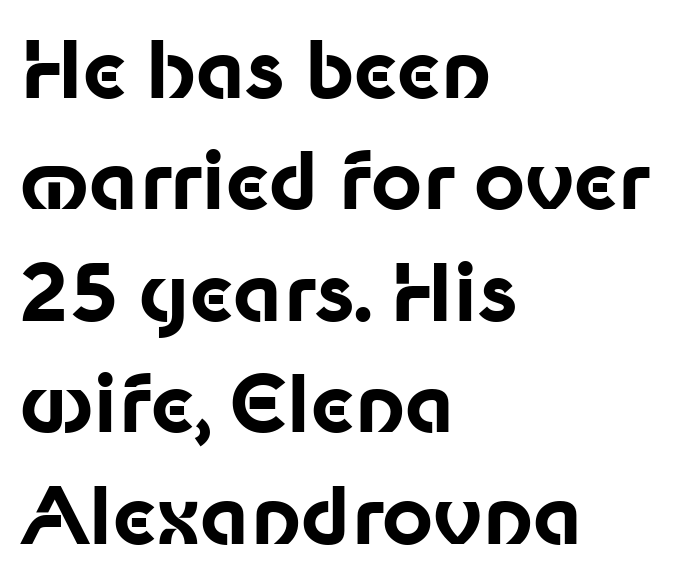
The image shows 79 px bold sans-serif type, upright; set left-aligned, normal line spacing (1.41x), normal letter spacing, not underlined; low stroke contrast and a medium x-height.
